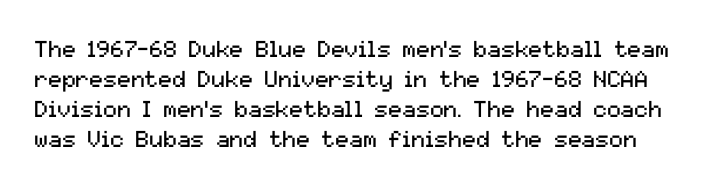
{"italic": "no", "bold": "no", "underline": "no", "line_spacing": "normal", "line_spacing_ratio": 1.31, "letter_spacing": "normal", "letter_spacing_em": 0.0, "glyph_px": 23}
